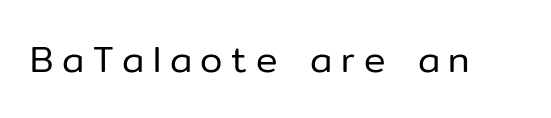
{"serif": "no", "italic": "no", "bold": "no", "weight": "regular", "width": "normal", "stroke_contrast": "low", "x_height": "medium", "monospaced": "no", "underline": "no", "letter_spacing": "wide", "letter_spacing_em": 0.24, "glyph_px": 36}
